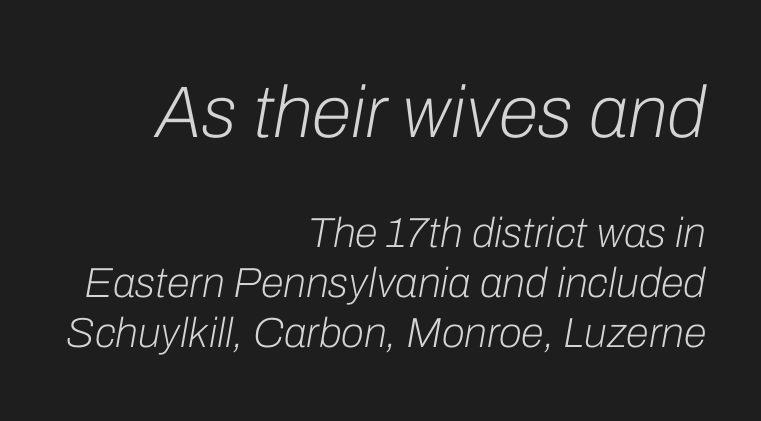
{"italic": "yes", "lean": "right", "slant_degrees": 10, "bold": "no", "weight": "light", "width": "normal", "stroke_contrast": "low", "x_height": "medium", "monospaced": "no", "underline": "no", "align": "right", "line_spacing_ratio": 1.19, "letter_spacing": "normal", "letter_spacing_em": 0.0, "larger_block": "first", "size_ratio": 1.74, "glyph_px": 73}
